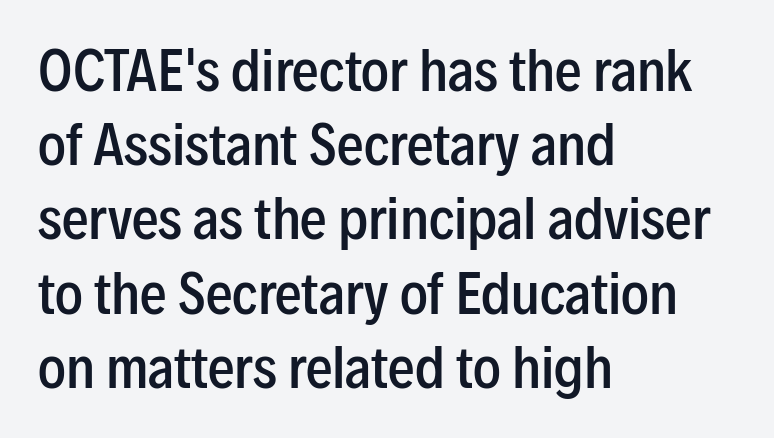
{"serif": "no", "italic": "no", "bold": "semi", "weight": "semibold", "width": "condensed", "stroke_contrast": "low", "x_height": "medium", "monospaced": "no", "underline": "no", "align": "left", "line_spacing": "normal", "line_spacing_ratio": 1.4, "letter_spacing": "normal", "letter_spacing_em": 0.0, "glyph_px": 53}
